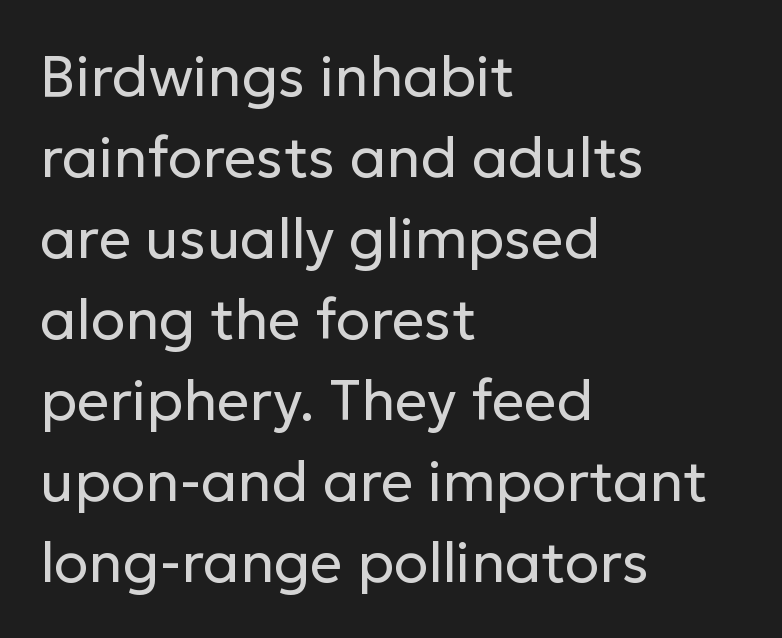
Look at the tracking — it's just the regular setting, nothing added. Rule under the text: the space is simply empty. Weight: regular or lighter. The designer went with a sans here, leaving each stem footless. These lines are set flush left with a ragged right edge.
